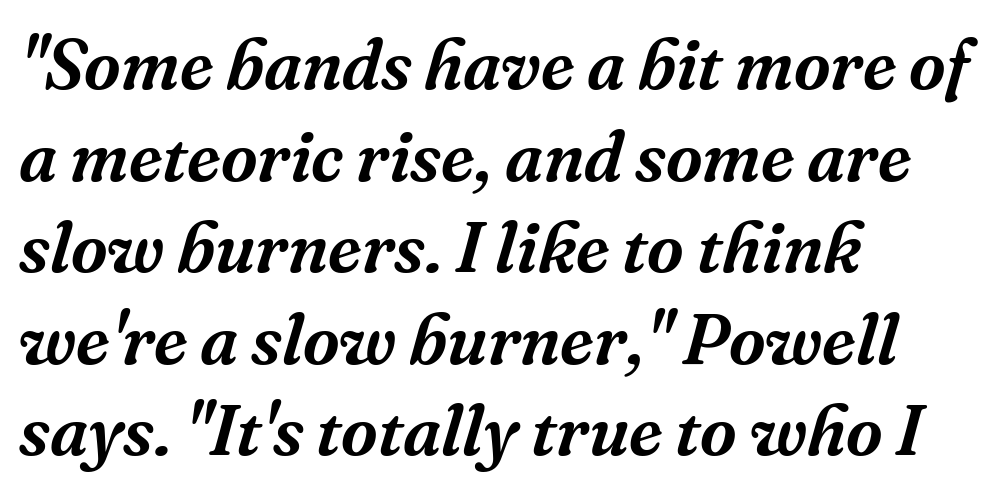
Rendered with sloped, italic letterforms. Is the letter spacing exaggerated? No — it looks like the ordinary default. In CSS terms this would be text-align: left. Letters rest on an invisible, unmarked baseline. The vertical gap from one line to the next is medium. Proportional: the letters do not fall into vertical columns.
